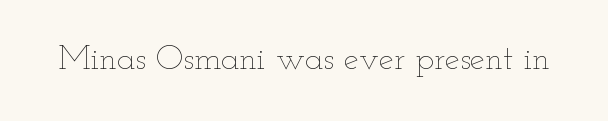
Stroke mass is kept to a normal reading level or below. This rendering leaves character spacing at its baseline value. The face used here is proportionally spaced, like ordinary book or web type. The words here are not underlined. When letters stand straight like this, we call the style roman or upright.
